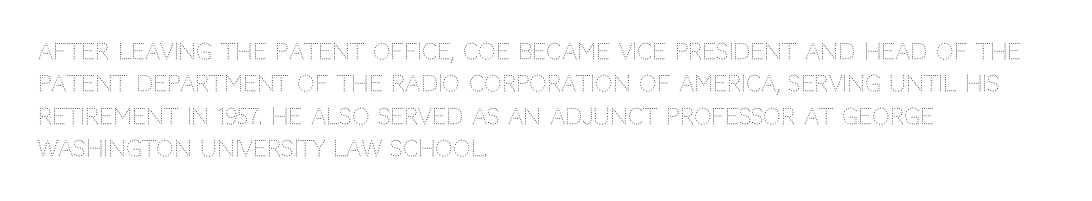
Does extra space separate the letters? No, they use regular spacing. Compared with a typical body face, this is equally light or lighter still. Casual observation: everything's shoved over to the left. This sample keeps an unexceptional amount of space between lines.
